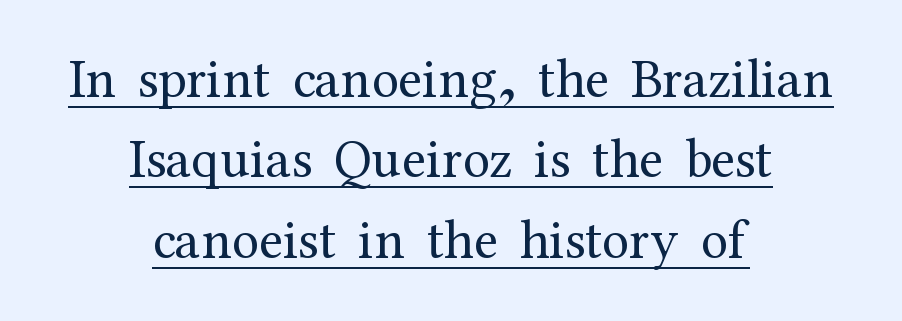
A serif font was chosen for this passage. These glyphs show unthickened strokes, regular width or finer. There is no visible air inserted between adjacent glyphs. Notice how a bar underscores the lettering throughout. Nope, not italic — everything's standing straight. Evenly set lines give the paragraph a standard silhouette.
